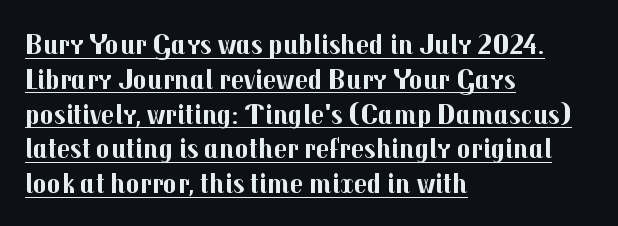
Q: Is the text bold? A: Yes.
Q: Is the text italic (slanted)? A: No, it is upright.
Q: Is the typeface a serif or a sans-serif typeface? A: Sans-serif.
Q: Is the text underlined? A: Yes.
Q: How is the paragraph aligned? A: Left-aligned.
Q: Is the spacing between letters normal or unusually wide? A: Normal.
Q: Width (condensed, normal, or wide)? A: Normal.
Q: Stroke contrast? A: Medium.
Q: x-height? A: Medium.
Q: Monospaced? A: No.
